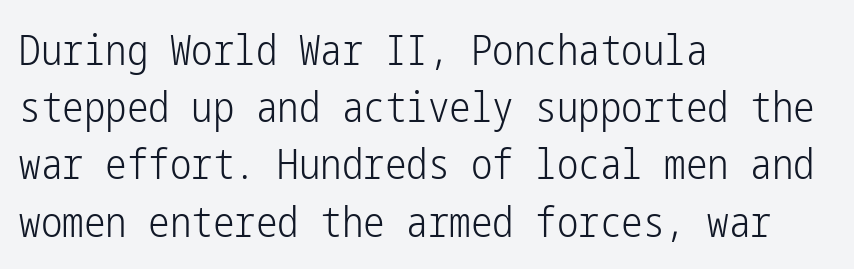
Notice how the passage keeps a crisp vertical edge on the left only. Font category for this specimen: sans-serif. You can tell it's not italic because the verticals are truly vertical. Summary of vertical rhythm: regular, with standard interline spacing. Clear beneath every line of the passage. No extra ink here — the face is not bold.
